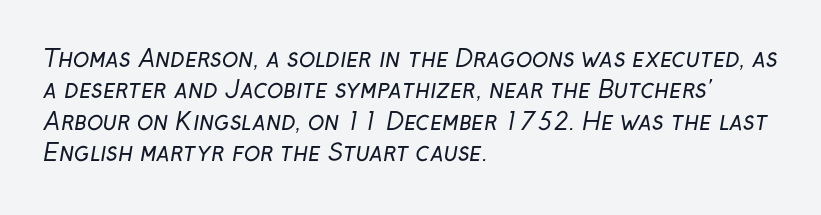
The space between consecutive lines is moderate. Letters have the restrained weight of plain body copy at most. Caption: multi-line text, flush left, ragged right. You could call the tracking neutral — neither tight nor loose. The space directly below the letters is spotless.
